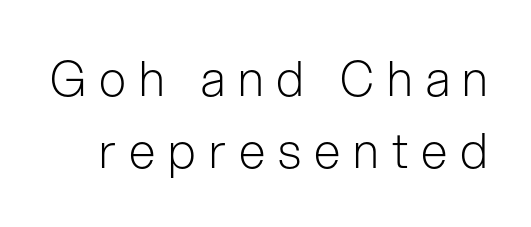
Between one letter and the next there's a generous, obvious gap. These lines are composed in type without serifs. Does the lettering tilt? It doesn't — this is upright. Think of a printed novel: that variable character pitch is what you see here. Descenders hang freely into open space. The face looks like a standard text weight, possibly lighter.
